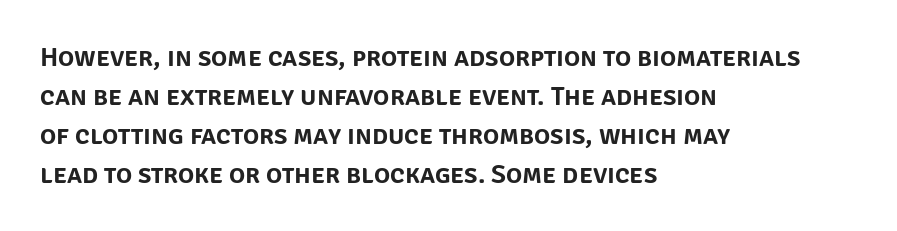
Q: Is the text italic (slanted)? A: No, it is upright.
Q: Is the text underlined? A: No.
Q: How is the paragraph aligned? A: Left-aligned.
Q: Is the spacing between letters normal or unusually wide? A: Normal.
Q: Is the spacing between lines tight, normal or loose? A: Normal.
